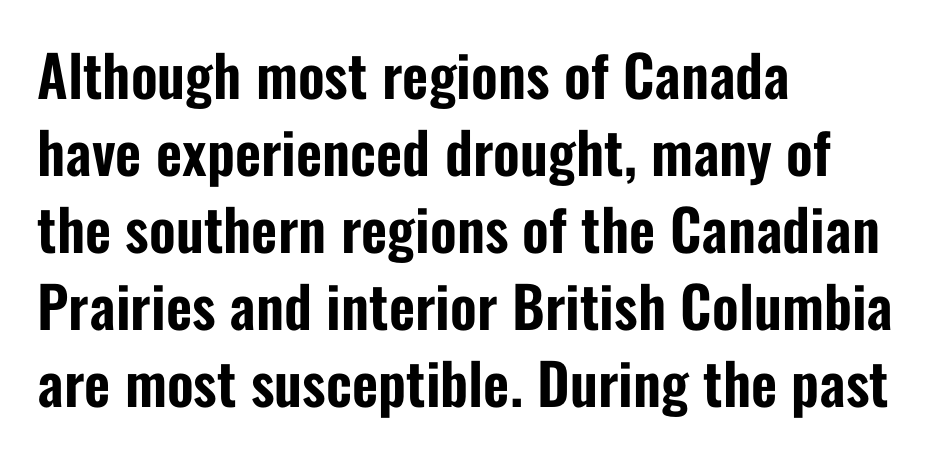
Q: Is the text italic (slanted)? A: No, it is upright.
Q: Is the typeface a serif or a sans-serif typeface? A: Sans-serif.
Q: Is the text underlined? A: No.
Q: How is the paragraph aligned? A: Left-aligned.
Q: Is the spacing between letters normal or unusually wide? A: Normal.
Q: Is the spacing between lines tight, normal or loose? A: Normal.
Q: Width (condensed, normal, or wide)? A: Condensed.
Q: Stroke contrast? A: Low.
Q: x-height? A: Medium.
Q: Monospaced? A: No.
